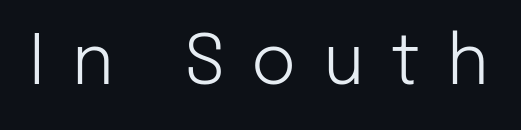
The image shows 69 px light sans-serif type, upright; set unusually wide letter spacing (+0.39 em), not underlined; low stroke contrast and a medium x-height.
